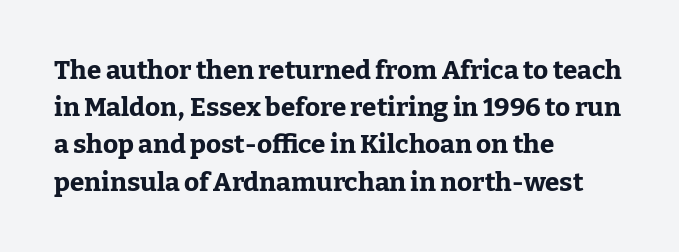
{"italic": "no", "bold": "yes", "underline": "no", "align": "left", "line_spacing": "normal", "line_spacing_ratio": 1.43, "letter_spacing": "normal", "letter_spacing_em": 0.0, "glyph_px": 26}
